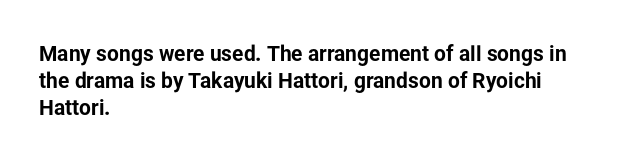
Q: Is the text bold? A: Yes.
Q: Is the text italic (slanted)? A: No, it is upright.
Q: Is the text underlined? A: No.
Q: How is the paragraph aligned? A: Left-aligned.
Q: Is the spacing between letters normal or unusually wide? A: Normal.
Q: Is the spacing between lines tight, normal or loose? A: Normal.
